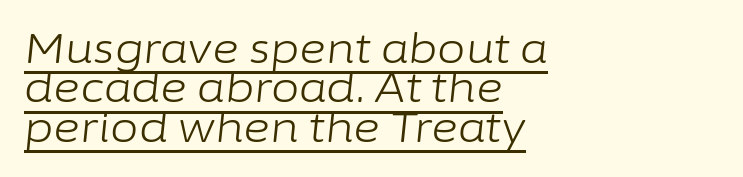
Q: Is the text bold? A: No.
Q: Is the text italic (slanted)? A: Yes, it leans right by about 6 degrees.
Q: Is the text underlined? A: Yes.
Q: How is the paragraph aligned? A: Left-aligned.
Q: Is the spacing between letters normal or unusually wide? A: Normal.
Q: Is the spacing between lines tight, normal or loose? A: Tight.
Q: Width (condensed, normal, or wide)? A: Normal.
Q: Stroke contrast? A: Low.
Q: x-height? A: Medium.
Q: Monospaced? A: No.
